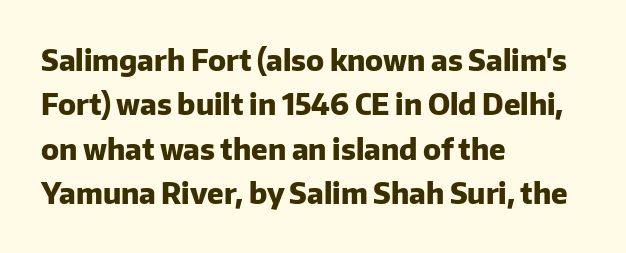
Q: Is the text bold? A: Yes.
Q: Is the text italic (slanted)? A: No, it is upright.
Q: Is the typeface a serif or a sans-serif typeface? A: Sans-serif.
Q: Is the text underlined? A: No.
Q: How is the paragraph aligned? A: Left-aligned.
Q: Is the spacing between letters normal or unusually wide? A: Normal.
Q: Is the spacing between lines tight, normal or loose? A: Normal.
Q: Width (condensed, normal, or wide)? A: Normal.
Q: Stroke contrast? A: Low.
Q: x-height? A: Medium.
Q: Monospaced? A: No.
